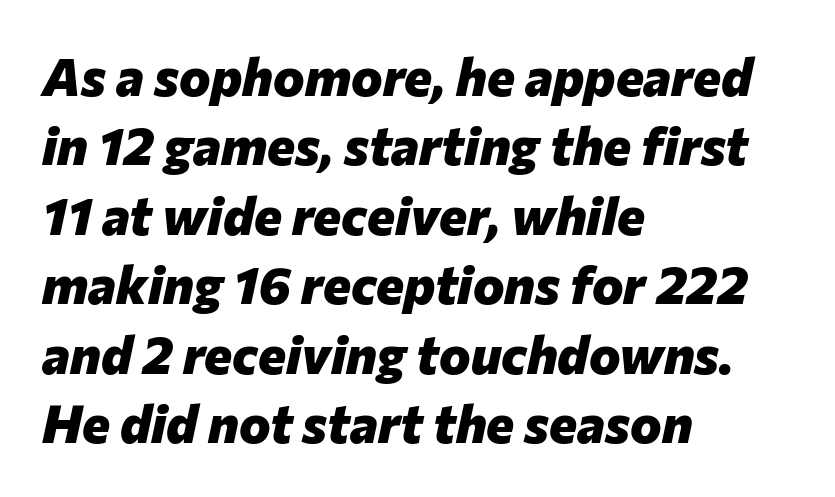
{"italic": "yes", "lean": "right", "slant_degrees": 12, "bold": "yes", "weight": "heavy", "width": "normal", "stroke_contrast": "low", "x_height": "medium", "monospaced": "no", "underline": "no", "align": "left", "line_spacing": "normal", "line_spacing_ratio": 1.31, "letter_spacing": "normal", "letter_spacing_em": 0.0, "glyph_px": 53}
